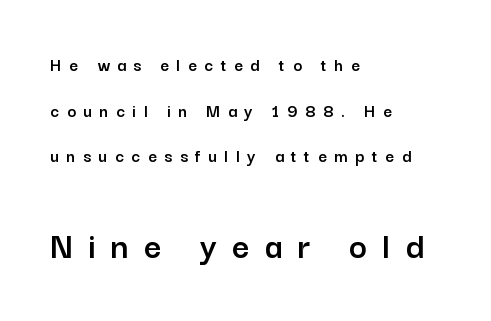
Each row of text sits above clean, open space. The rendering enlarges the type as you move from the upper chunk to the lower. Leftover space on each line is placed entirely after the last word. Leading is clearly above the norm, producing a sparse column.
